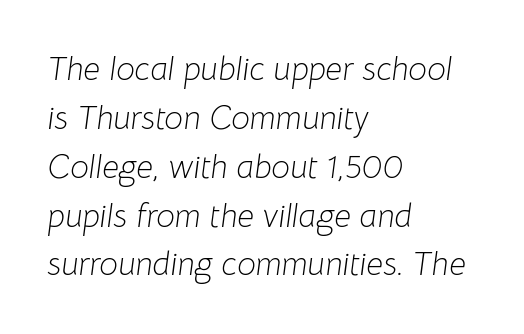
Notice how descenders clear the ascenders below comfortably — that's standard leading. Proportional: the letters do not fall into vertical columns. The rag falls on the right side of this text block. The specimen reads as italic at a glance. Weight: regular or lighter.
